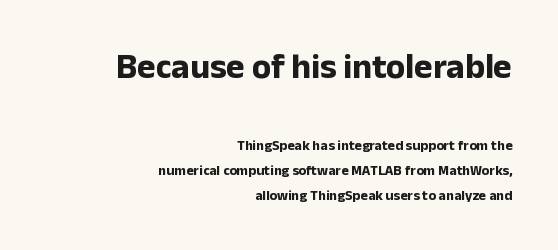
Q: Is the text bold? A: Yes.
Q: Is the text italic (slanted)? A: No, it is upright.
Q: Is the typeface a serif or a sans-serif typeface? A: Sans-serif.
Q: Is the text underlined? A: No.
Q: How is the paragraph aligned? A: Right-aligned.
Q: Is the spacing between letters normal or unusually wide? A: Normal.
Q: Which block of text is set in a larger size, the first (top) or the second (bottom)? A: The first (top) one.
Q: Width (condensed, normal, or wide)? A: Normal.
Q: Stroke contrast? A: Low.
Q: x-height? A: Medium.
Q: Monospaced? A: No.
